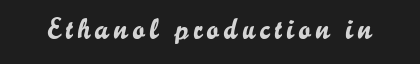
Q: Is the text italic (slanted)? A: Yes.
Q: Is the typeface a serif or a sans-serif typeface? A: Sans-serif.
Q: Is the text underlined? A: No.
Q: Width (condensed, normal, or wide)? A: Normal.
Q: Stroke contrast? A: Low.
Q: x-height? A: Small.
Q: Monospaced? A: No.
